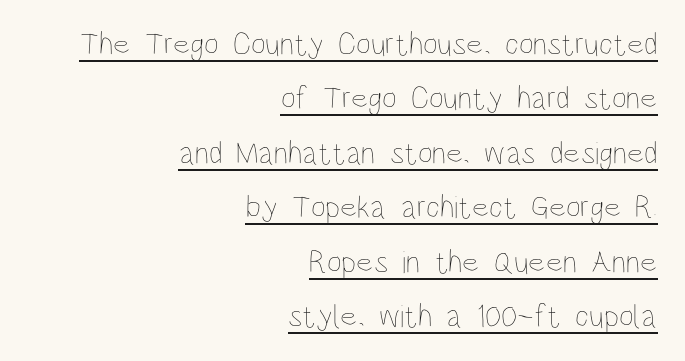
Q: Is the text bold? A: No.
Q: Is the text italic (slanted)? A: No, it is upright.
Q: Is the text underlined? A: Yes.
Q: How is the paragraph aligned? A: Right-aligned.
Q: Is the spacing between letters normal or unusually wide? A: Normal.
Q: Is the spacing between lines tight, normal or loose? A: Normal.
Q: Width (condensed, normal, or wide)? A: Condensed.
Q: Stroke contrast? A: Low.
Q: x-height? A: Large.
Q: Monospaced? A: No.
